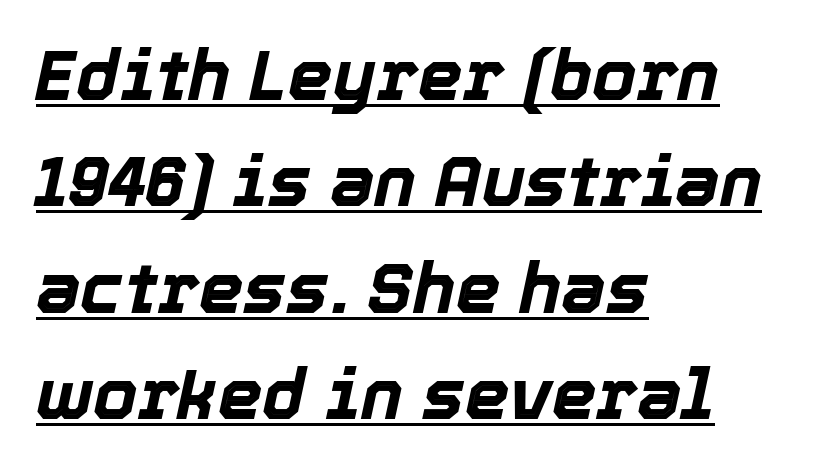
{"italic": "yes", "lean": "right", "slant_degrees": 12, "bold": "yes", "weight": "bold", "width": "normal", "x_height": "medium", "monospaced": "no", "underline": "yes", "align": "left", "line_spacing": "normal", "line_spacing_ratio": 1.5, "letter_spacing": "normal", "letter_spacing_em": 0.0, "glyph_px": 71}
